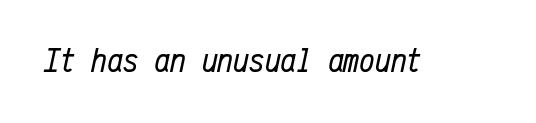
{"italic": "yes", "lean": "right", "slant_degrees": 12, "bold": "no", "weight": "regular", "width": "condensed", "stroke_contrast": "low", "x_height": "medium", "monospaced": "yes", "underline": "no", "letter_spacing": "normal", "letter_spacing_em": 0.0, "glyph_px": 35}
